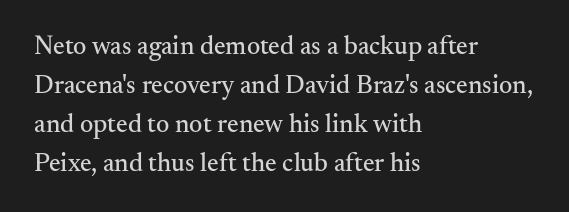
Q: Is the text italic (slanted)? A: No, it is upright.
Q: Is the text underlined? A: No.
Q: How is the paragraph aligned? A: Left-aligned.
Q: Is the spacing between letters normal or unusually wide? A: Normal.
Q: Is the spacing between lines tight, normal or loose? A: Normal.
